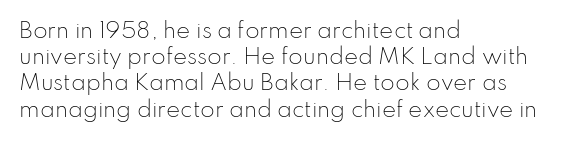
Q: Is the text bold? A: No.
Q: Is the text italic (slanted)? A: No, it is upright.
Q: Is the text underlined? A: No.
Q: How is the paragraph aligned? A: Left-aligned.
Q: Is the spacing between letters normal or unusually wide? A: Normal.
Q: Is the spacing between lines tight, normal or loose? A: Normal.
